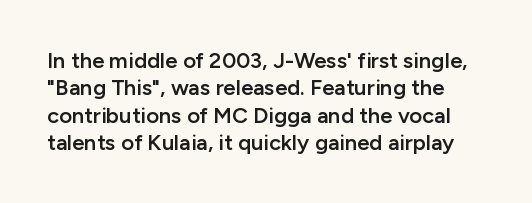
The image shows 22 px text type, upright; set line spacing 1.24x, normal letter spacing, not underlined.
